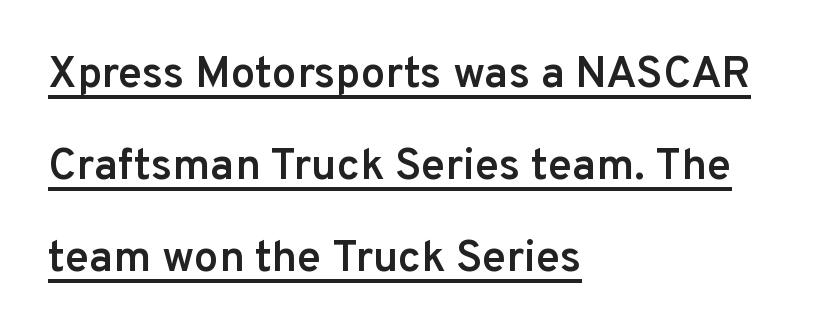
Q: Is the text bold? A: Semi-bold.
Q: Is the text italic (slanted)? A: No, it is upright.
Q: Is the typeface a serif or a sans-serif typeface? A: Sans-serif.
Q: Is the text underlined? A: Yes.
Q: How is the paragraph aligned? A: Left-aligned.
Q: Is the spacing between letters normal or unusually wide? A: Normal.
Q: Is the spacing between lines tight, normal or loose? A: Loose.
Q: Width (condensed, normal, or wide)? A: Normal.
Q: Stroke contrast? A: Low.
Q: x-height? A: Medium.
Q: Monospaced? A: No.
